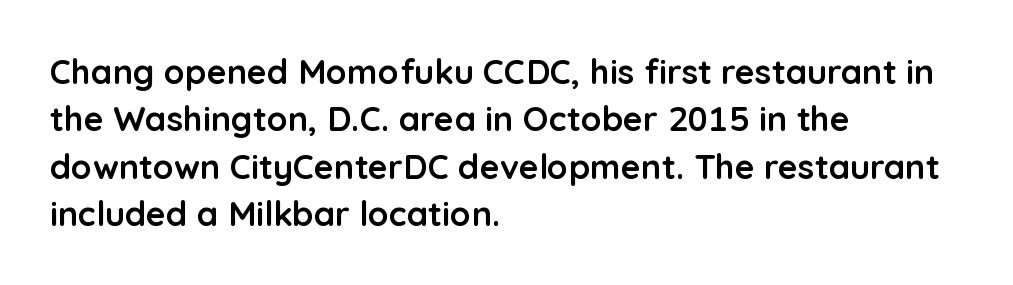
Q: Is the text bold? A: Yes.
Q: Is the text italic (slanted)? A: No, it is upright.
Q: Is the typeface a serif or a sans-serif typeface? A: Sans-serif.
Q: Is the text underlined? A: No.
Q: How is the paragraph aligned? A: Left-aligned.
Q: Is the spacing between letters normal or unusually wide? A: Normal.
Q: Is the spacing between lines tight, normal or loose? A: Normal.
Q: Width (condensed, normal, or wide)? A: Normal.
Q: Stroke contrast? A: Low.
Q: x-height? A: Medium.
Q: Monospaced? A: No.
